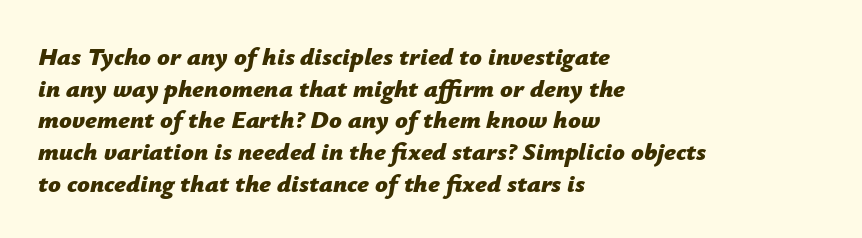
{"italic": "yes", "lean": "right", "slant_degrees": 12, "bold": "yes", "underline": "no", "align": "left", "line_spacing": "normal", "line_spacing_ratio": 1.27, "letter_spacing": "normal", "letter_spacing_em": 0.0, "glyph_px": 25}
